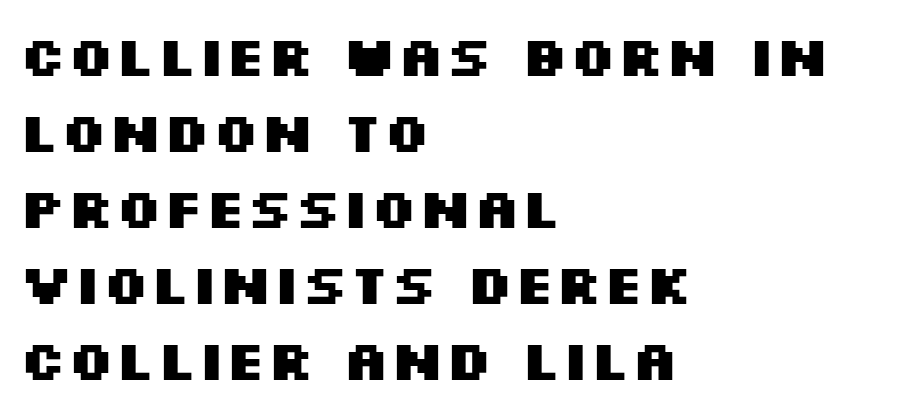
The image shows 55 px heavy, wide sans-serif type, upright; set left-aligned, normal line spacing (1.38x), normal letter spacing, not underlined; medium stroke contrast and a large x-height.
